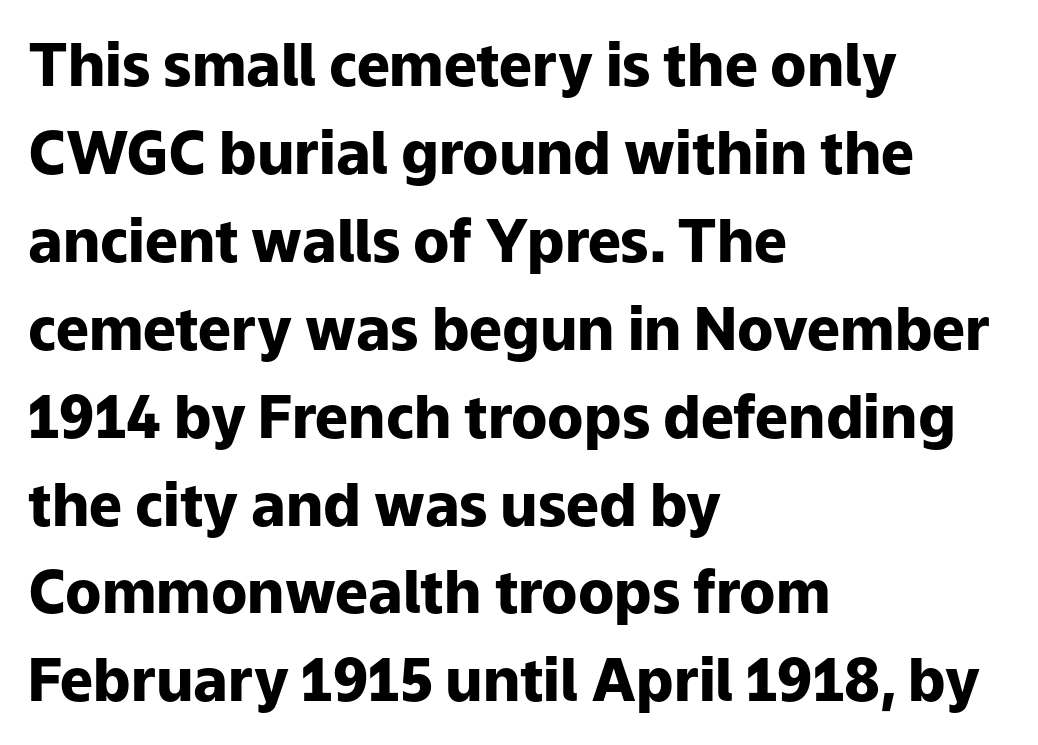
The passage is arranged the way most books set body copy — flush left. Tracking here is standard; glyphs follow each other at the usual distance. Posture: straight, roman, zero tilt. How would I describe the line gaps? Plain and ordinary.
